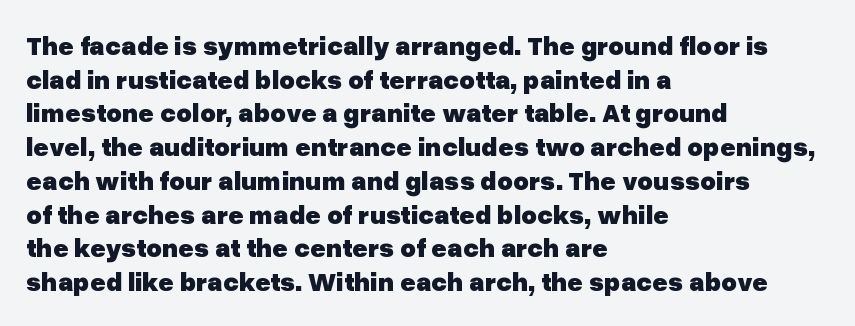
The image shows 27 px bold type, upright; set left-aligned, normal line spacing (1.25x), normal letter spacing, not underlined.
